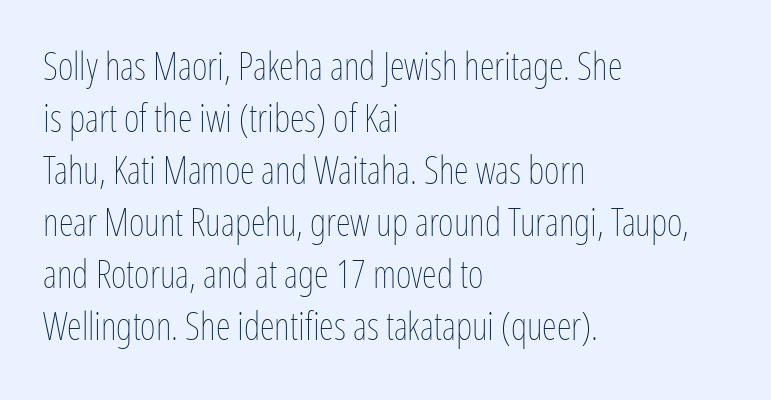
The image shows 38 px thin, condensed type, upright; set left-aligned, normal line spacing (1.37x), normal letter spacing, not underlined; low stroke contrast and a medium x-height.
